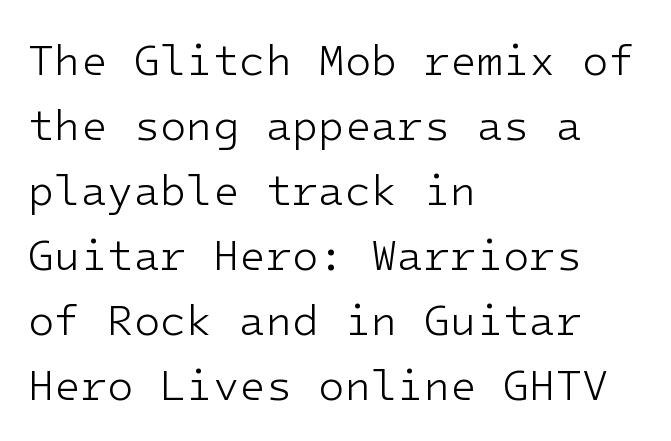
Q: Is the text bold? A: No.
Q: Is the text italic (slanted)? A: No, it is upright.
Q: Is the typeface a serif or a sans-serif typeface? A: Sans-serif.
Q: Is the text underlined? A: No.
Q: How is the paragraph aligned? A: Left-aligned.
Q: Is the spacing between letters normal or unusually wide? A: Normal.
Q: Is the spacing between lines tight, normal or loose? A: Normal.
Q: Width (condensed, normal, or wide)? A: Normal.
Q: Stroke contrast? A: Low.
Q: x-height? A: Medium.
